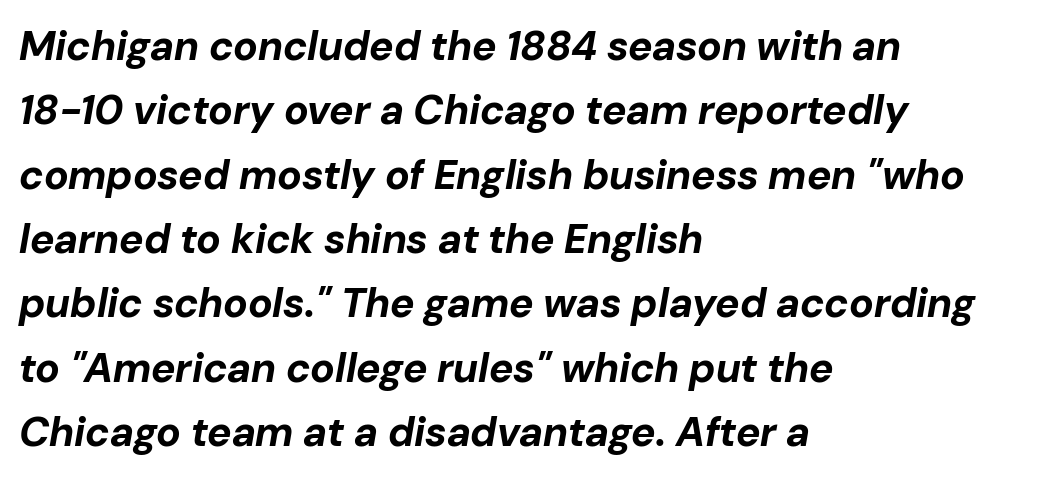
The image shows 41 px bold type, italic (leaning right); set left-aligned, normal line spacing (1.57x), normal letter spacing, not underlined; low stroke contrast and a medium x-height.
